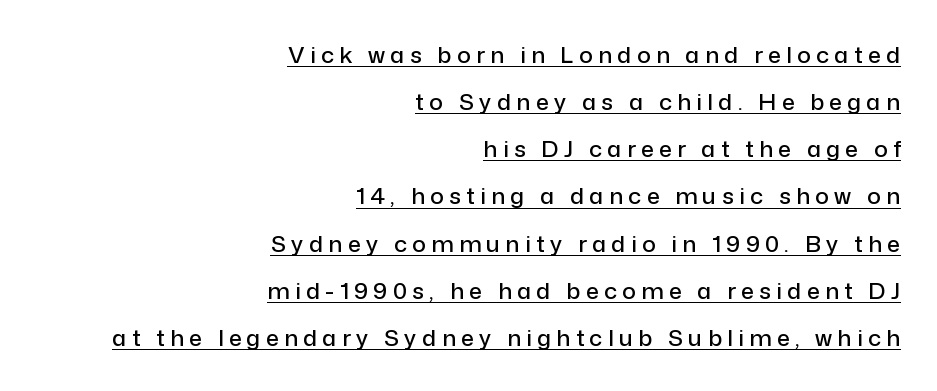
This rendering widens character spacing well past its baseline value. Caption: multi-line text, flush right, ragged left. A rule runs beneath these lines of type. If you measured baseline to baseline, you'd find a long distance. Ordinary non-slanted type is in use.
